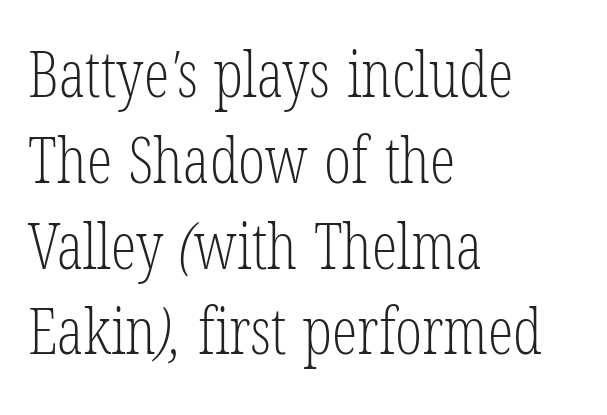
No extra ink here — the face is not bold. Only glyphs here, with clear space below each row. Which margin do the lines hug? The left one — the right edge is uneven. The letters carry serifs — small finishing strokes at the ends of their stems. Here the designer chose a conventional face with non-uniform glyph widths.
